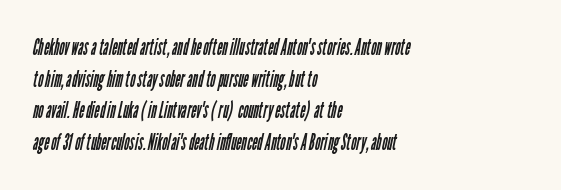
{"bold": "no", "underline": "no", "align": "left", "line_spacing": "normal", "line_spacing_ratio": 1.37, "letter_spacing": "normal", "letter_spacing_em": 0.0, "glyph_px": 23}
